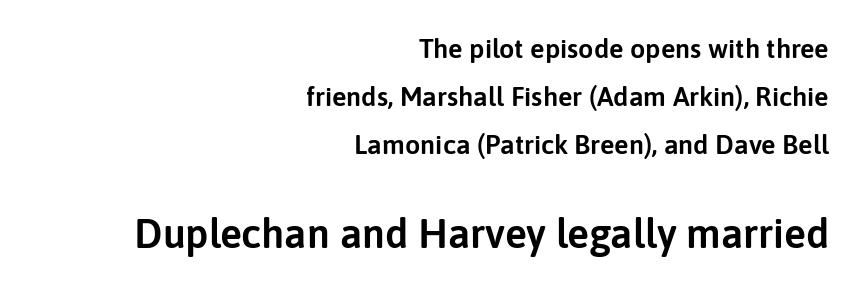
Q: Is the text italic (slanted)? A: No, it is upright.
Q: Is the typeface a serif or a sans-serif typeface? A: Sans-serif.
Q: Is the text underlined? A: No.
Q: How is the paragraph aligned? A: Right-aligned.
Q: Is the spacing between letters normal or unusually wide? A: Normal.
Q: Which block of text is set in a larger size, the first (top) or the second (bottom)? A: The second (bottom) one.
Q: Width (condensed, normal, or wide)? A: Normal.
Q: Stroke contrast? A: Low.
Q: x-height? A: Medium.
Q: Monospaced? A: No.
